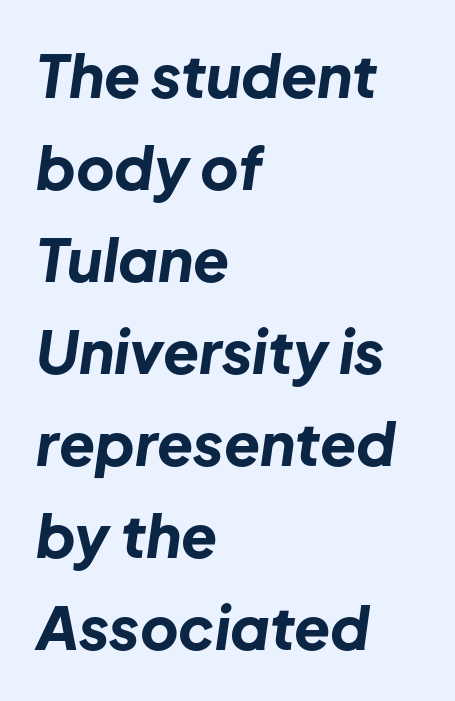
{"italic": "yes", "lean": "right", "slant_degrees": 8, "bold": "yes", "weight": "bold", "width": "normal", "stroke_contrast": "low", "x_height": "medium", "monospaced": "no", "underline": "no", "align": "left", "line_spacing": "normal", "line_spacing_ratio": 1.56, "letter_spacing": "normal", "letter_spacing_em": 0.0, "glyph_px": 59}
